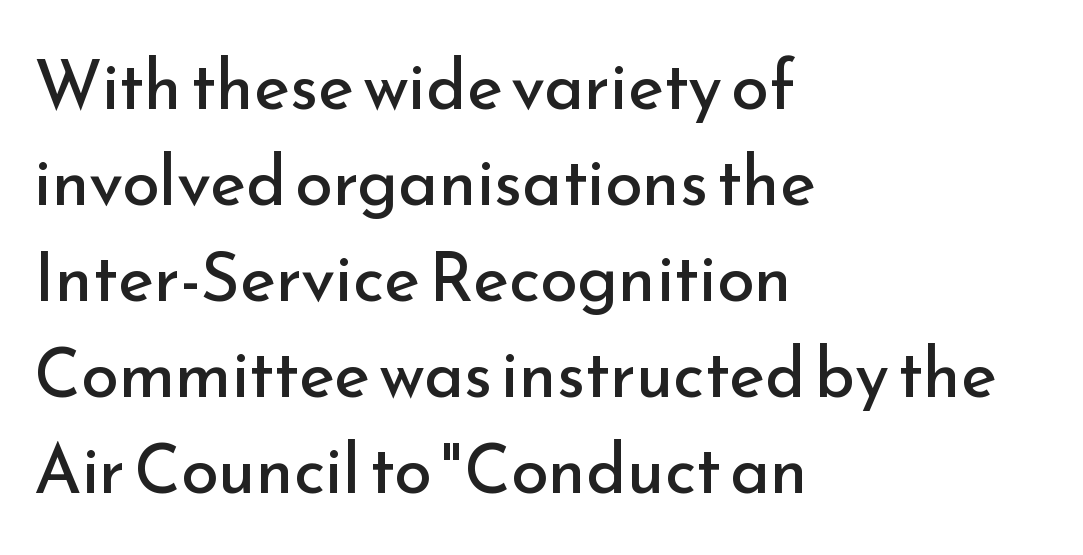
Q: Is the text bold? A: No.
Q: Is the text italic (slanted)? A: No, it is upright.
Q: Is the typeface a serif or a sans-serif typeface? A: Sans-serif.
Q: Is the text underlined? A: No.
Q: How is the paragraph aligned? A: Left-aligned.
Q: Is the spacing between letters normal or unusually wide? A: Normal.
Q: Is the spacing between lines tight, normal or loose? A: Normal.
Q: Width (condensed, normal, or wide)? A: Normal.
Q: Stroke contrast? A: Low.
Q: x-height? A: Small.
Q: Monospaced? A: No.
